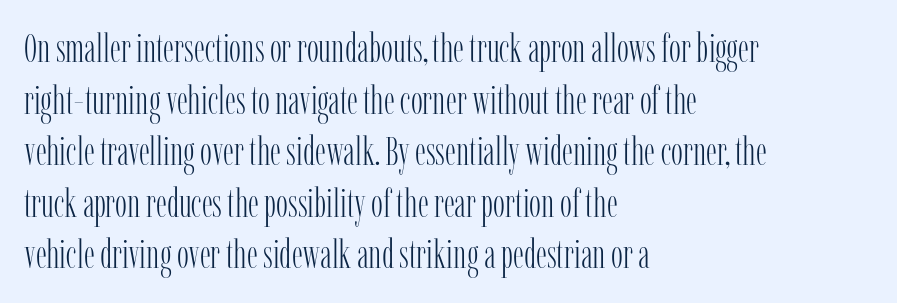
The passage shown stacks its lines at a standard gap. Each word holds together tightly as a unit, with standard inter-letter gaps. The face used here is proportionally spaced, like ordinary book or web type. Has an underline been added? It has not.
